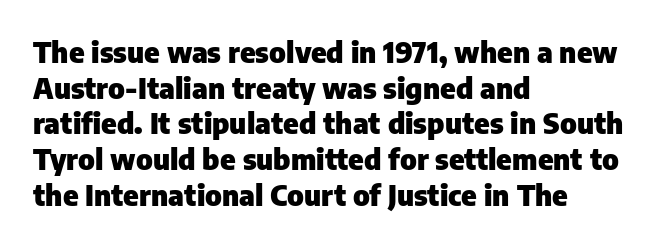
The image shows 29 px heavy sans-serif type, upright; set left-aligned, line spacing 1.23x, normal letter spacing, not underlined; low stroke contrast and a medium x-height.
